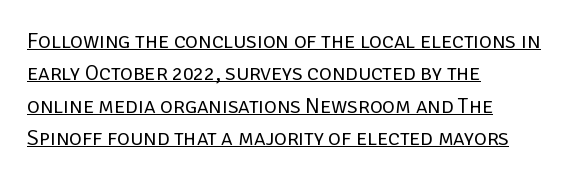
{"italic": "no", "bold": "no", "underline": "yes", "align": "left", "line_spacing": "normal", "line_spacing_ratio": 1.47, "letter_spacing": "normal", "letter_spacing_em": 0.0, "glyph_px": 22}
